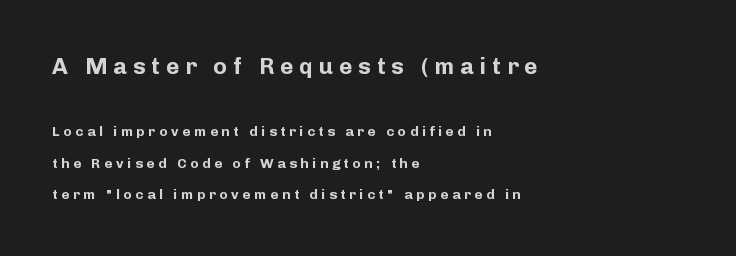
{"italic": "no", "bold": "yes", "underline": "no", "align": "left", "line_spacing": "loose", "line_spacing_ratio": 2.25, "letter_spacing": "wide", "letter_spacing_em": 0.26, "larger_block": "first", "size_ratio": 1.64, "glyph_px": 23}
